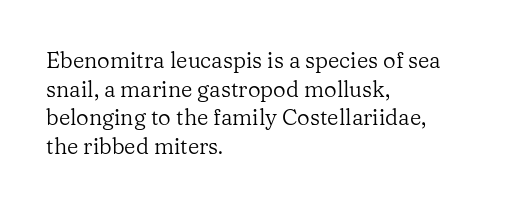
Check the space under the baseline: it is left empty. Characters follow at the spacing the type designer built in. These glyphs show unthickened strokes, regular width or finer. This is the regular roman posture of the typeface. A typesetter would call this leading conventional body-copy spacing. The compositor pushed each line to the left boundary.
